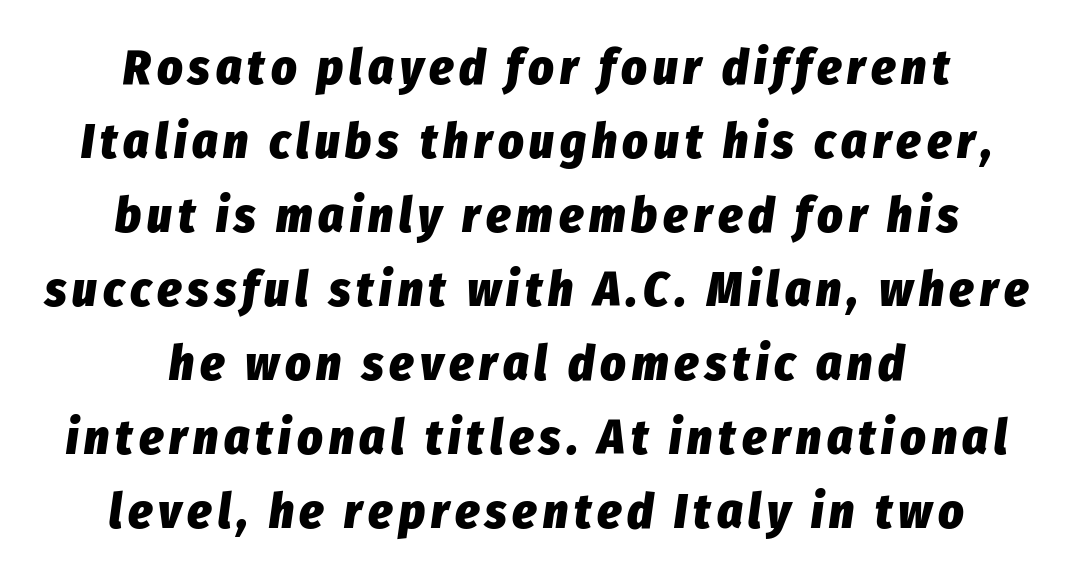
If you folded the block vertically in half, each line would mirror itself in length. The letters advance in unequal steps, a hallmark of proportional type. The foot of each line stays bare and open. The space between consecutive lines is moderate.
